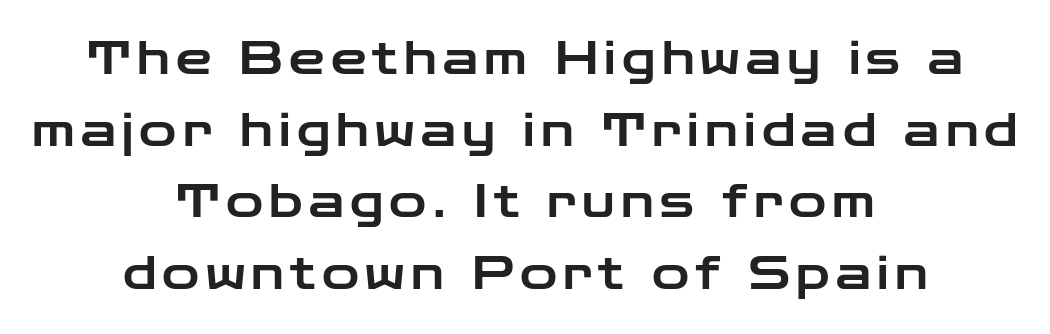
{"serif": "no", "italic": "no", "width": "wide", "stroke_contrast": "low", "x_height": "medium", "monospaced": "no", "underline": "no", "align": "center", "line_spacing": "normal", "line_spacing_ratio": 1.59, "glyph_px": 45}
